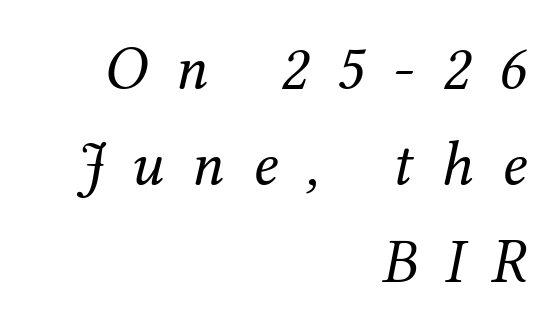
The image shows 63 px regular-weight serif type, italic (leaning right); set right-aligned, normal line spacing (1.53x), unusually wide letter spacing (+0.45 em), not underlined; medium stroke contrast and a medium x-height.
